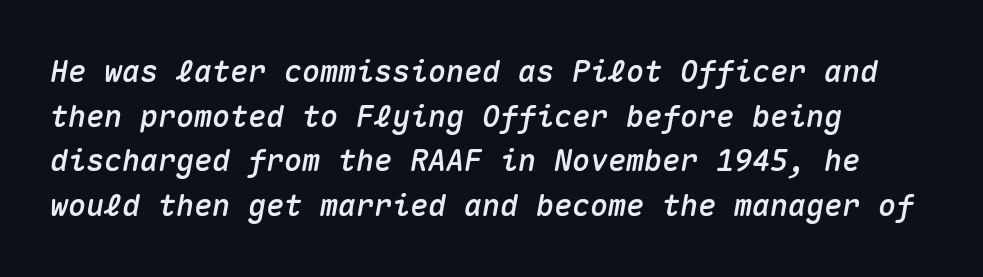
The paragraph has a hard left edge and a soft right edge. The face used here has a pronounced slope to its letters. The face used here is rendered with its standard letterfit. The words here are not underlined. These lines are rendered in a fixed-pitch font. Whoever set this chose a conventional vertical rhythm.
